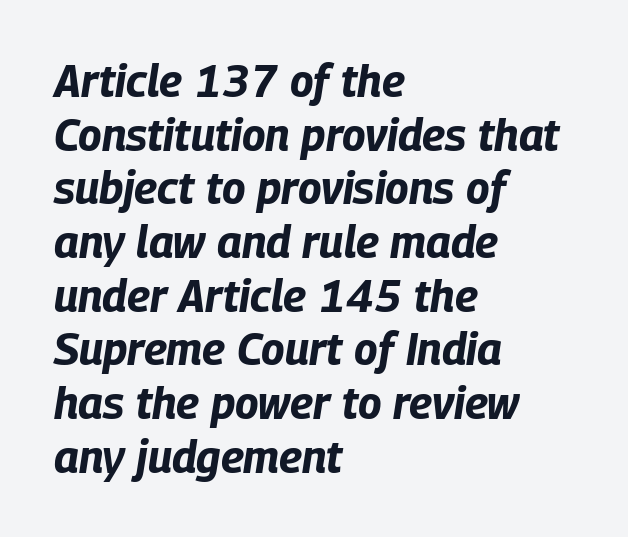
Q: Is the text bold? A: Yes.
Q: Is the text italic (slanted)? A: Yes, it leans right by about 9 degrees.
Q: Is the text underlined? A: No.
Q: How is the paragraph aligned? A: Left-aligned.
Q: Is the spacing between letters normal or unusually wide? A: Normal.
Q: Width (condensed, normal, or wide)? A: Condensed.
Q: Stroke contrast? A: Low.
Q: x-height? A: Large.
Q: Monospaced? A: No.
